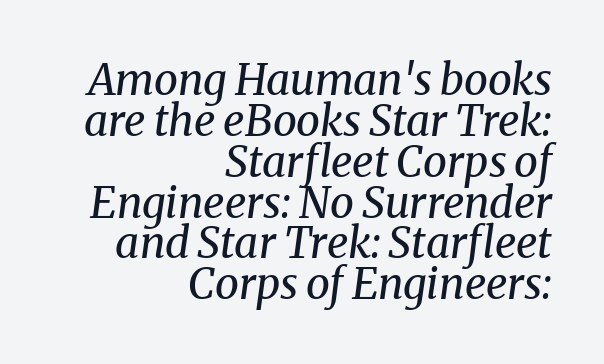
Q: Is the text bold? A: No.
Q: Is the text italic (slanted)? A: Yes, it leans right by about 8 degrees.
Q: Is the typeface a serif or a sans-serif typeface? A: Serif.
Q: Is the text underlined? A: No.
Q: How is the paragraph aligned? A: Right-aligned.
Q: Is the spacing between letters normal or unusually wide? A: Normal.
Q: Is the spacing between lines tight, normal or loose? A: Tight.
Q: Width (condensed, normal, or wide)? A: Normal.
Q: Stroke contrast? A: Medium.
Q: x-height? A: Medium.
Q: Monospaced? A: No.
